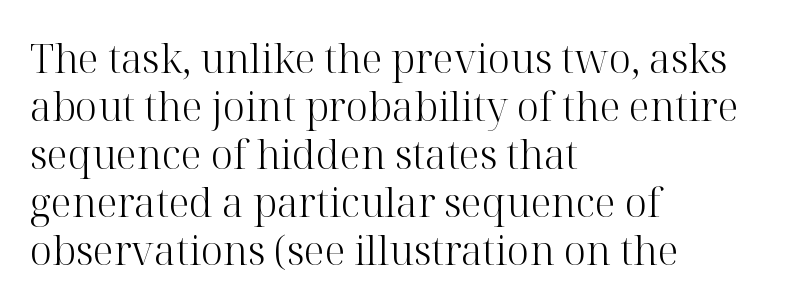
{"serif": "yes", "italic": "no", "bold": "no", "weight": "light", "width": "normal", "stroke_contrast": "high", "x_height": "medium", "monospaced": "no", "underline": "no", "align": "left", "line_spacing_ratio": 1.2, "letter_spacing": "normal", "letter_spacing_em": 0.0, "glyph_px": 40}
